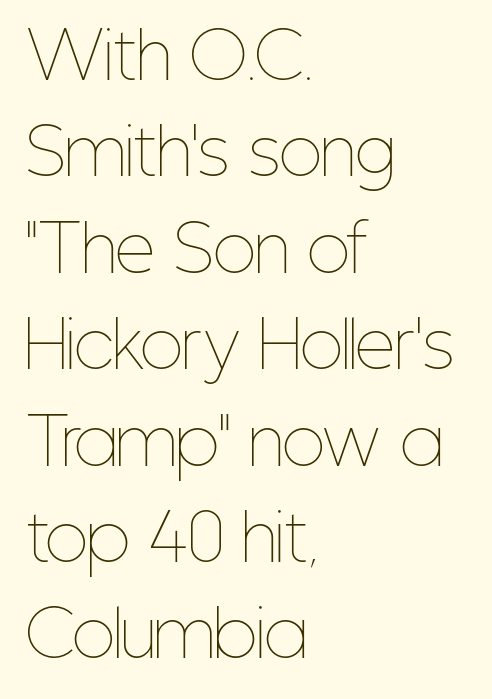
The image shows 63 px thin, condensed type, upright; set left-aligned, normal line spacing (1.53x), normal letter spacing, not underlined; low stroke contrast and a medium x-height.
